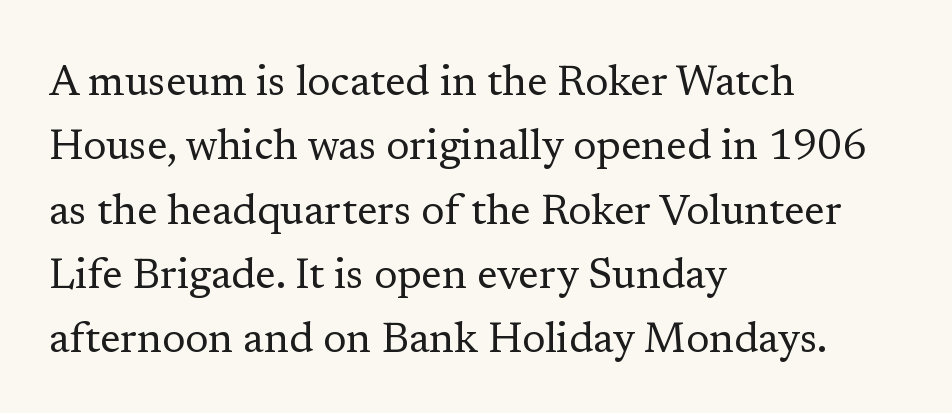
The image shows 42 px regular-weight serif type, upright; set left-aligned, normal line spacing (1.53x), normal letter spacing, not underlined; low stroke contrast and a medium x-height.
